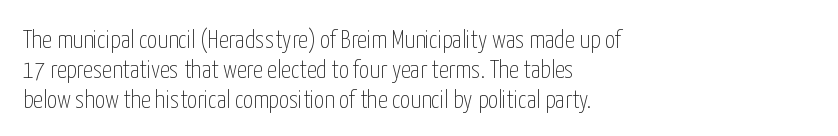
The image shows 25 px text type, upright; set left-aligned, line spacing 1.2x, normal letter spacing, not underlined.
